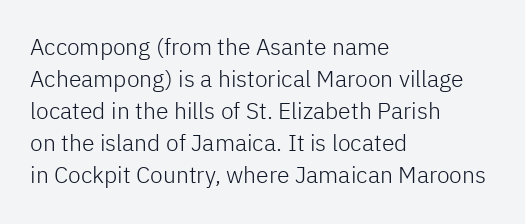
Q: Is the text bold? A: No.
Q: Is the text italic (slanted)? A: No, it is upright.
Q: Is the text underlined? A: No.
Q: How is the paragraph aligned? A: Left-aligned.
Q: Is the spacing between letters normal or unusually wide? A: Normal.
Q: Is the spacing between lines tight, normal or loose? A: Normal.
